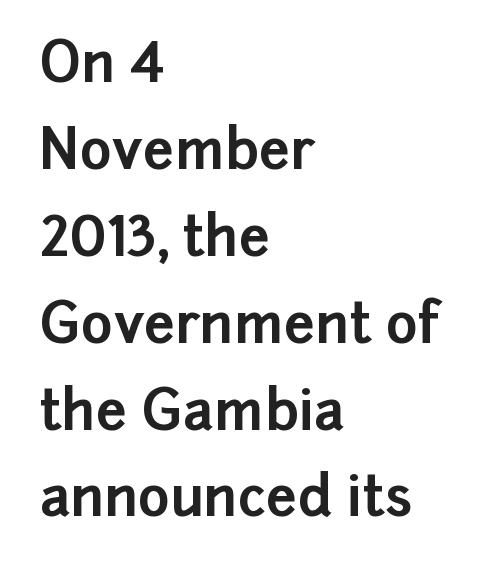
The image shows 55 px bold sans-serif type, upright; set left-aligned, normal line spacing (1.58x), normal letter spacing, not underlined; low stroke contrast and a medium x-height.
